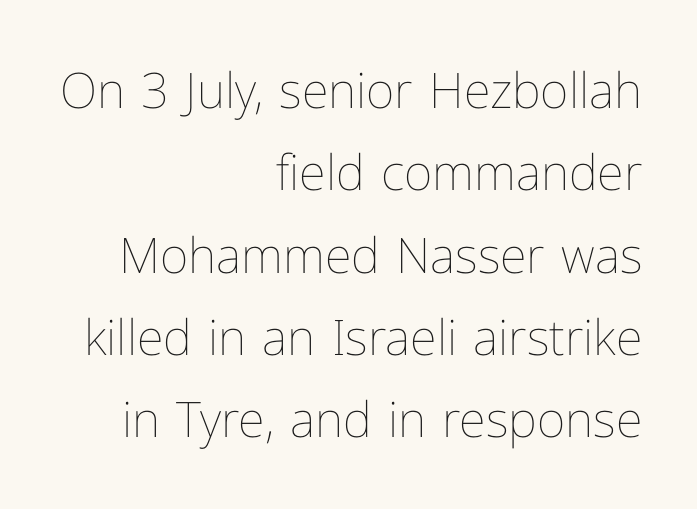
{"italic": "no", "bold": "no", "weight": "thin", "width": "normal", "stroke_contrast": "low", "x_height": "medium", "monospaced": "no", "underline": "no", "align": "right", "line_spacing": "normal", "line_spacing_ratio": 1.68, "letter_spacing": "normal", "letter_spacing_em": 0.0, "glyph_px": 49}
